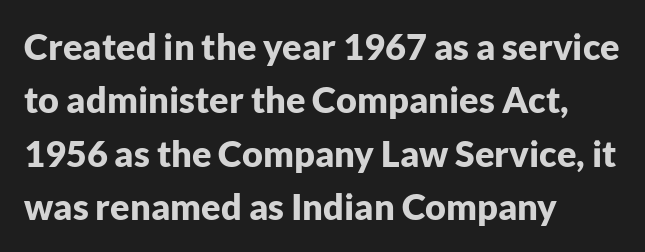
Q: Is the text bold? A: Yes.
Q: Is the text italic (slanted)? A: No, it is upright.
Q: Is the typeface a serif or a sans-serif typeface? A: Sans-serif.
Q: Is the text underlined? A: No.
Q: How is the paragraph aligned? A: Left-aligned.
Q: Is the spacing between letters normal or unusually wide? A: Normal.
Q: Is the spacing between lines tight, normal or loose? A: Normal.
Q: Width (condensed, normal, or wide)? A: Normal.
Q: Stroke contrast? A: Low.
Q: x-height? A: Medium.
Q: Monospaced? A: No.
